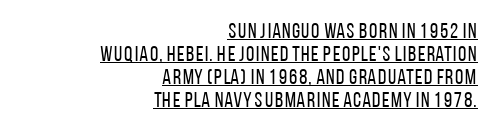
Q: Is the text bold? A: No.
Q: Is the text italic (slanted)? A: No, it is upright.
Q: Is the text underlined? A: Yes.
Q: How is the paragraph aligned? A: Right-aligned.
Q: Is the spacing between letters normal or unusually wide? A: Normal.
Q: Is the spacing between lines tight, normal or loose? A: Tight.
